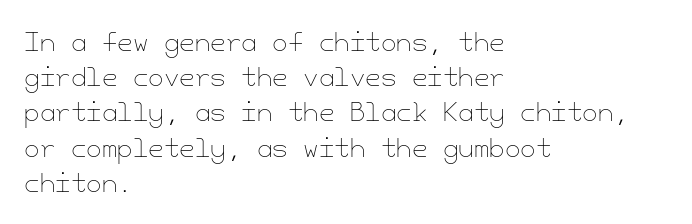
Weight: not bold — regular or lighter. Summary of vertical rhythm: regular, with standard interline spacing. Italic? Not at all — the glyphs are vertical. Words appear dense and cohesive because spacing is normal. Glance below the letters and you will spot only blank space.
